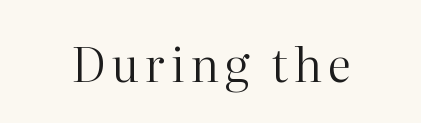
{"serif": "yes", "italic": "no", "bold": "no", "weight": "regular", "width": "normal", "stroke_contrast": "high", "x_height": "medium", "monospaced": "no", "underline": "no", "glyph_px": 47}
